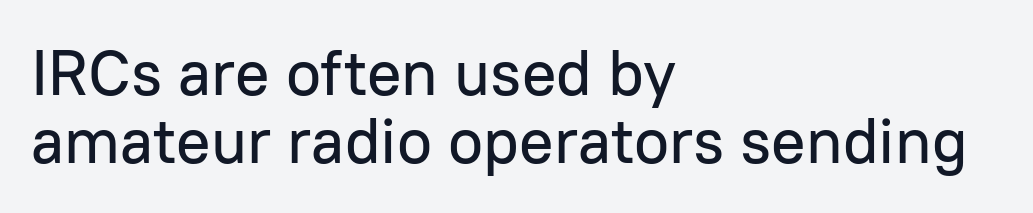
Regarding leading, the lines here are crowded together. The passage shown is typed in a proportional face where columns would drift. Just letters on the line, the space beneath them empty. Every row of glyphs begins at an identical x-position on the left. Caption: standard tracking, unaltered.
